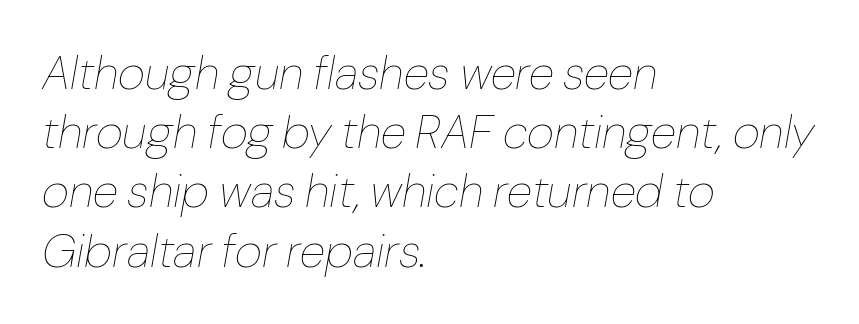
Q: Is the text bold? A: No.
Q: Is the text italic (slanted)? A: Yes, it leans right by about 10 degrees.
Q: Is the text underlined? A: No.
Q: How is the paragraph aligned? A: Left-aligned.
Q: Is the spacing between letters normal or unusually wide? A: Normal.
Q: Is the spacing between lines tight, normal or loose? A: Normal.
Q: Width (condensed, normal, or wide)? A: Normal.
Q: Stroke contrast? A: Low.
Q: x-height? A: Medium.
Q: Monospaced? A: No.
